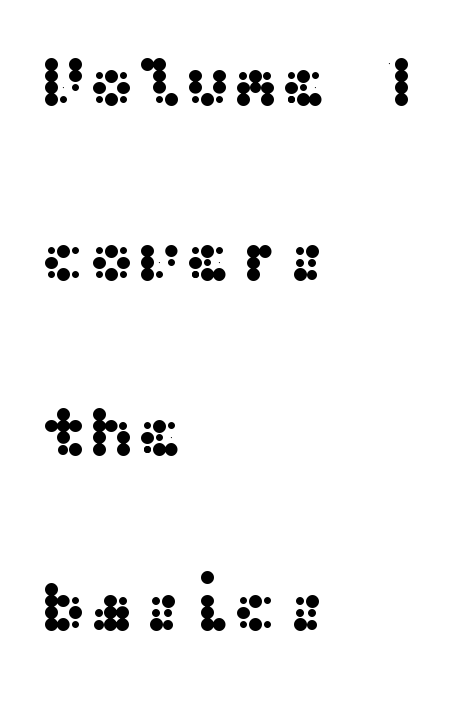
The passage shown is typeset with a sans-serif family. Ascenders rise straight up at ninety degrees. The passage is arranged the way most books set body copy — flush left. The baseline area is clear. Baseline-to-baseline distance is far greater than the letter height.
